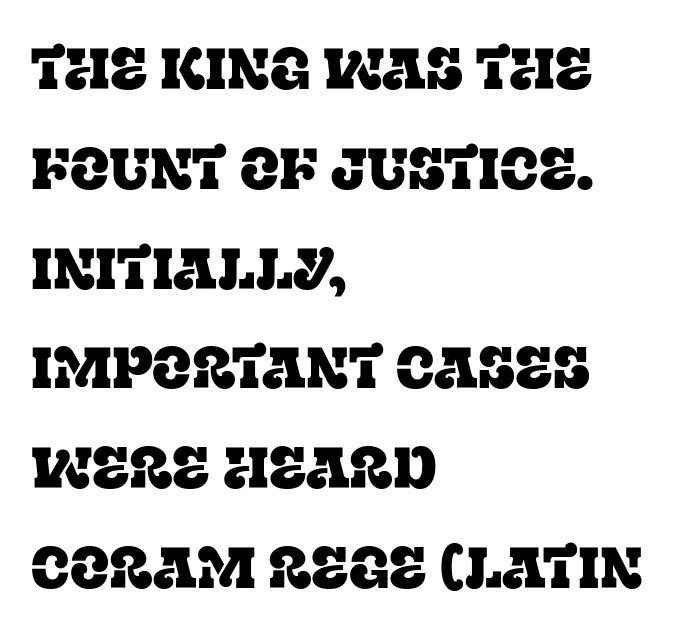
Each line starts at the same left margin while the right side varies. Rule under the text: the space is simply empty. Font category for this specimen: serif. No italicization has been applied; the sample stays upright. The rendering uses natural spacing where letterforms have individual widths.
